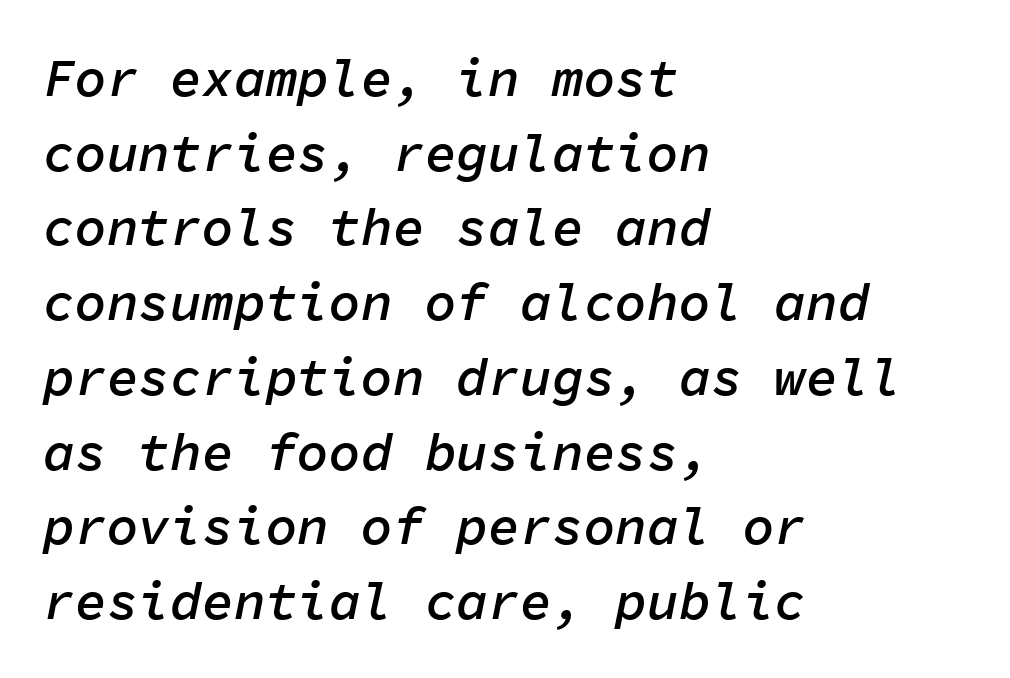
The image shows 53 px semibold type, italic (leaning right), monospaced; set left-aligned, normal line spacing (1.41x), normal letter spacing, not underlined; low stroke contrast and a medium x-height.
